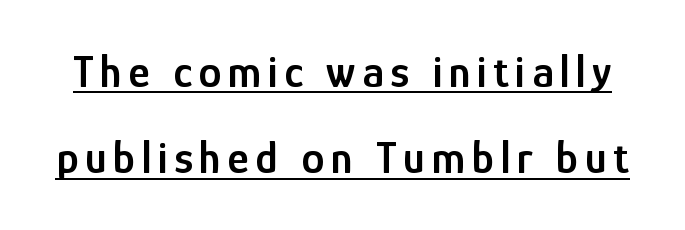
Q: Is the text bold? A: Semi-bold.
Q: Is the text italic (slanted)? A: No, it is upright.
Q: Is the typeface a serif or a sans-serif typeface? A: Sans-serif.
Q: Is the text underlined? A: Yes.
Q: Width (condensed, normal, or wide)? A: Condensed.
Q: Stroke contrast? A: Low.
Q: x-height? A: Medium.
Q: Monospaced? A: No.
